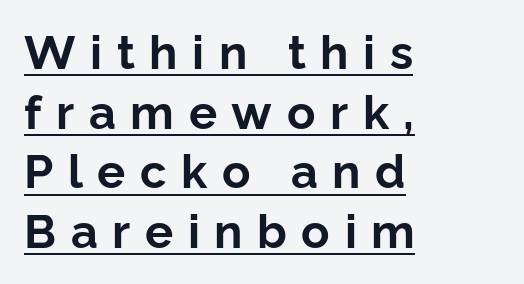
{"serif": "no", "italic": "no", "bold": "yes", "weight": "bold", "width": "normal", "stroke_contrast": "low", "x_height": "medium", "monospaced": "no", "underline": "yes", "align": "left", "line_spacing": "normal", "line_spacing_ratio": 1.27, "letter_spacing": "wide", "letter_spacing_em": 0.31, "glyph_px": 47}
